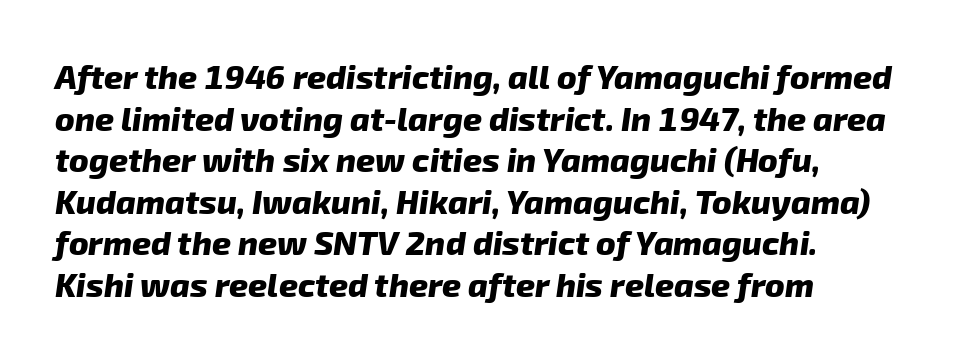
{"serif": "no", "bold": "yes", "weight": "heavy", "width": "normal", "stroke_contrast": "low", "x_height": "medium", "monospaced": "no", "underline": "no", "align": "left", "line_spacing": "normal", "line_spacing_ratio": 1.26, "letter_spacing": "normal", "letter_spacing_em": 0.0, "glyph_px": 33}
